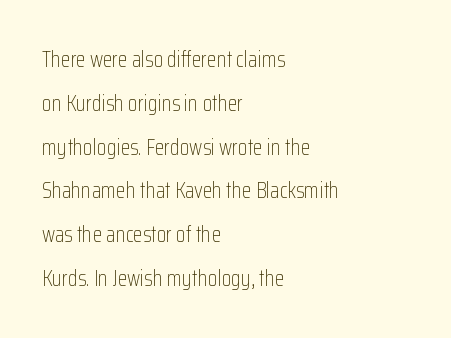
Q: Is the text bold? A: No.
Q: Is the text italic (slanted)? A: No, it is upright.
Q: Is the text underlined? A: No.
Q: How is the paragraph aligned? A: Left-aligned.
Q: Is the spacing between letters normal or unusually wide? A: Normal.
Q: Is the spacing between lines tight, normal or loose? A: Loose.
